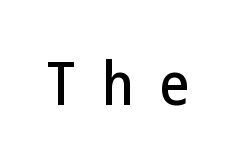
The line texture is sparse and dotted thanks to wide tracking. Bare-footed words on every line. Nope, no serifs anywhere on these letters. These lines were composed using upright roman letters.
